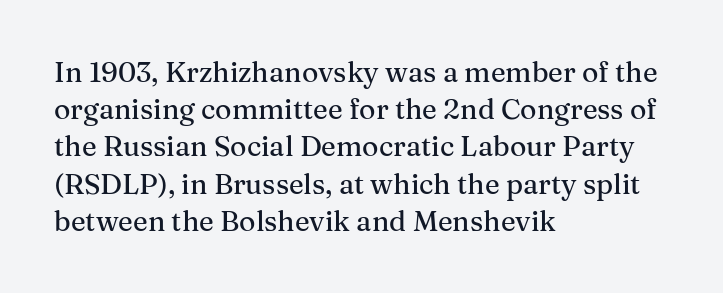
Q: Is the text italic (slanted)? A: No, it is upright.
Q: Is the typeface a serif or a sans-serif typeface? A: Serif.
Q: Is the text underlined? A: No.
Q: How is the paragraph aligned? A: Left-aligned.
Q: Is the spacing between letters normal or unusually wide? A: Normal.
Q: Is the spacing between lines tight, normal or loose? A: Normal.
Q: Width (condensed, normal, or wide)? A: Normal.
Q: Stroke contrast? A: Medium.
Q: x-height? A: Medium.
Q: Monospaced? A: No.
